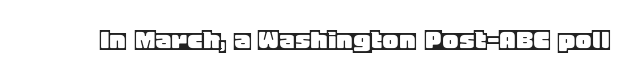
{"italic": "no", "width": "normal", "x_height": "large", "monospaced": "no", "underline": "no", "letter_spacing": "normal", "letter_spacing_em": 0.0, "glyph_px": 32}
